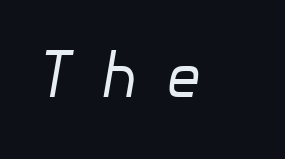
The face used here is rendered with a markedly widened letterfit. This reads as an unemphasized weight, regular at the heaviest. Emphasis-style slanted type is in use. The foot of each line stays bare and open.
